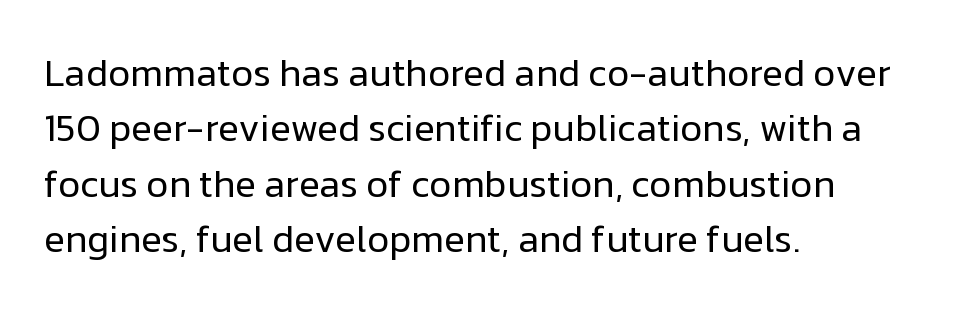
No letter is thick-stroked: the sample isn't bold. Unlike a traditional serif, this face leaves its strokes unadorned. The rendering uses natural spacing where letterforms have individual widths. Underline: absent. Tall strokes in this sample are plumb rather than angled.
